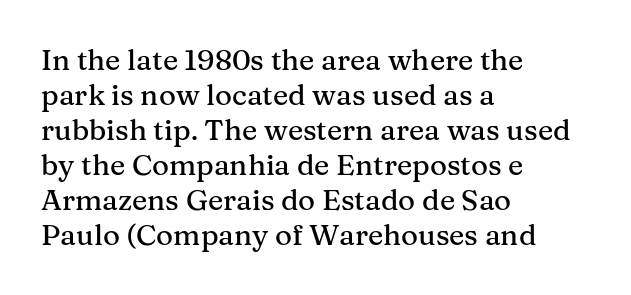
Q: Is the text italic (slanted)? A: No, it is upright.
Q: Is the typeface a serif or a sans-serif typeface? A: Serif.
Q: Is the text underlined? A: No.
Q: How is the paragraph aligned? A: Left-aligned.
Q: Is the spacing between letters normal or unusually wide? A: Normal.
Q: Width (condensed, normal, or wide)? A: Normal.
Q: Stroke contrast? A: Medium.
Q: x-height? A: Medium.
Q: Monospaced? A: No.
